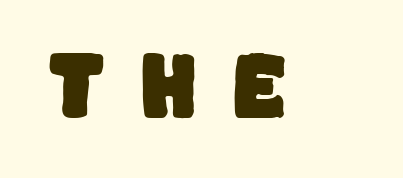
The image shows 74 px sans-serif type; set unusually wide letter spacing (+0.44 em), not underlined; low stroke contrast and a large x-height.
